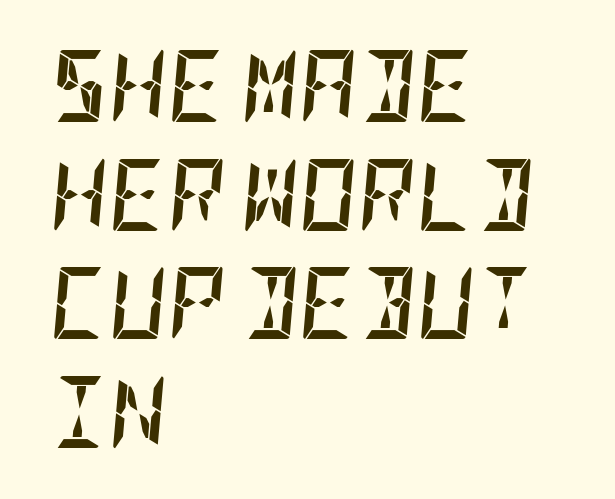
Q: Is the text bold? A: Yes.
Q: Is the text italic (slanted)? A: Yes, it leans right by about 5 degrees.
Q: Is the text underlined? A: No.
Q: How is the paragraph aligned? A: Left-aligned.
Q: Is the spacing between letters normal or unusually wide? A: Normal.
Q: Is the spacing between lines tight, normal or loose? A: Normal.
Q: Width (condensed, normal, or wide)? A: Condensed.
Q: Stroke contrast? A: Low.
Q: x-height? A: Large.
